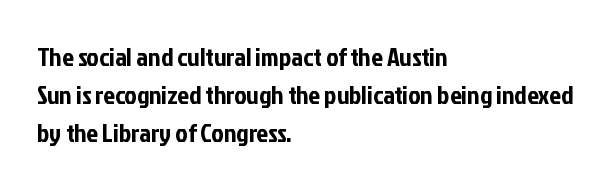
Vertical strokes here are truly vertical. Inter-character spacing is left at the font's built-in metrics. Beneath every word, the page is bare. The typesetter chose a ragged-right arrangement here. Quick note: interline space is typical.
